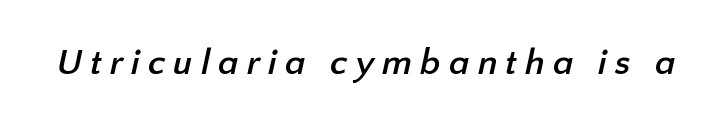
Loose tracking; the words dissolve into strings of separated letters. The type family on display is of the sans-serif kind. Just letters on the line, the space beneath them empty. Every letter is thick-stroked: bold, no question.
